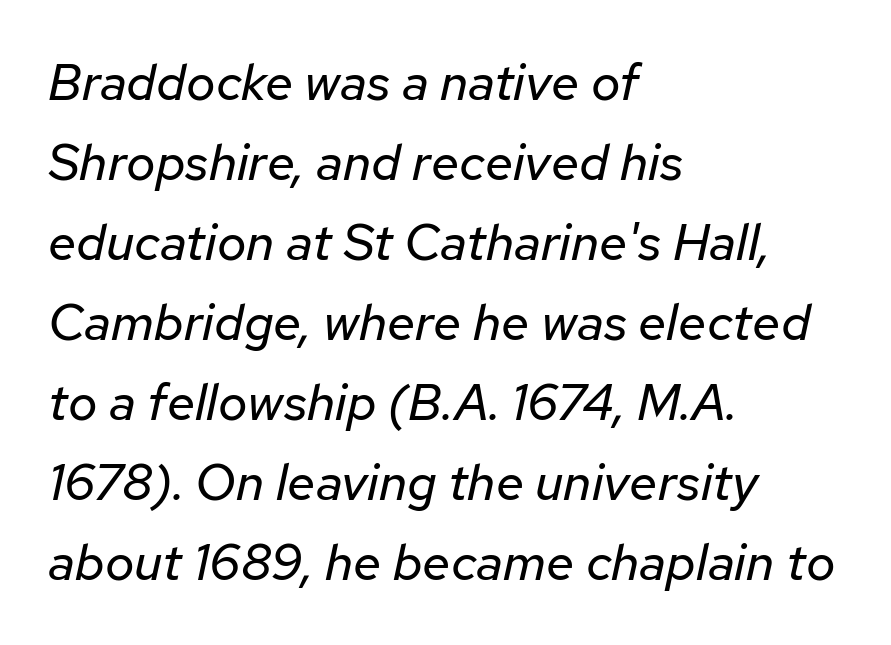
{"italic": "yes", "lean": "right", "slant_degrees": 12, "bold": "no", "weight": "regular", "width": "normal", "stroke_contrast": "low", "x_height": "medium", "monospaced": "no", "underline": "no", "align": "left", "line_spacing": "normal", "line_spacing_ratio": 1.57, "letter_spacing": "normal", "letter_spacing_em": 0.0, "glyph_px": 51}
